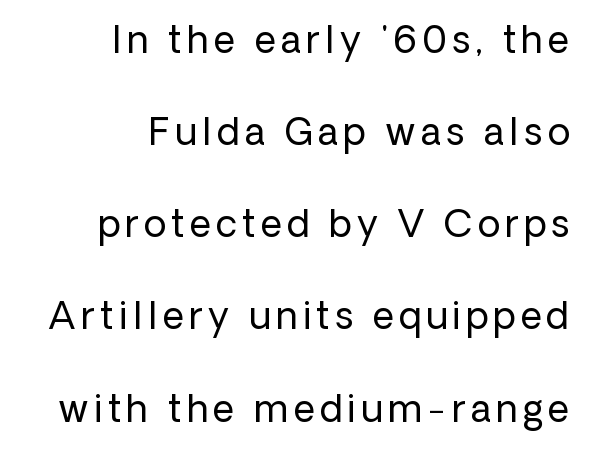
The image shows 37 px regular-weight sans-serif type, upright; set right-aligned, loose line spacing (2.49x), not underlined; low stroke contrast and a medium x-height.
